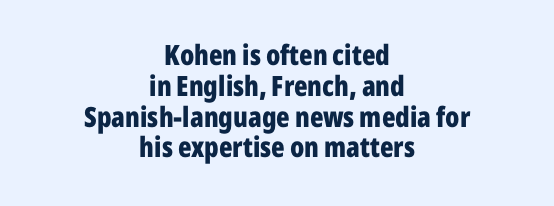
Q: Is the text bold? A: Yes.
Q: Is the text italic (slanted)? A: No, it is upright.
Q: Is the typeface a serif or a sans-serif typeface? A: Sans-serif.
Q: Is the text underlined? A: No.
Q: How is the paragraph aligned? A: Centered.
Q: Is the spacing between letters normal or unusually wide? A: Normal.
Q: Is the spacing between lines tight, normal or loose? A: Tight.
Q: Width (condensed, normal, or wide)? A: Condensed.
Q: Stroke contrast? A: Low.
Q: x-height? A: Medium.
Q: Monospaced? A: No.
